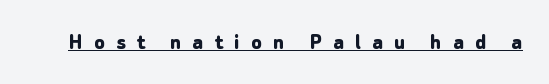
The image shows 24 px bold type, upright; set unusually wide letter spacing (+0.47 em), underlined.
